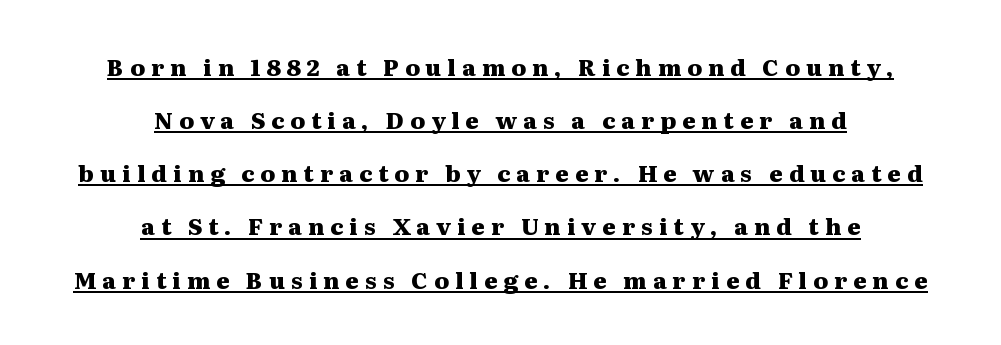
{"italic": "no", "bold": "yes", "underline": "yes", "align": "center", "line_spacing": "loose", "line_spacing_ratio": 2.31, "letter_spacing": "wide", "letter_spacing_em": 0.26, "glyph_px": 23}
